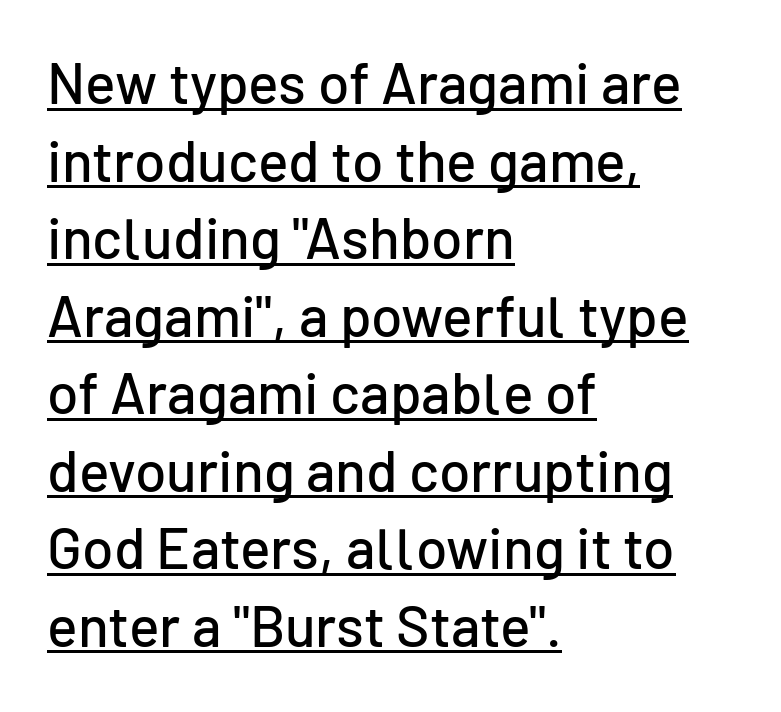
Q: Is the text italic (slanted)? A: No, it is upright.
Q: Is the typeface a serif or a sans-serif typeface? A: Sans-serif.
Q: Is the text underlined? A: Yes.
Q: How is the paragraph aligned? A: Left-aligned.
Q: Is the spacing between letters normal or unusually wide? A: Normal.
Q: Is the spacing between lines tight, normal or loose? A: Normal.
Q: Width (condensed, normal, or wide)? A: Normal.
Q: Stroke contrast? A: Low.
Q: x-height? A: Medium.
Q: Monospaced? A: No.
